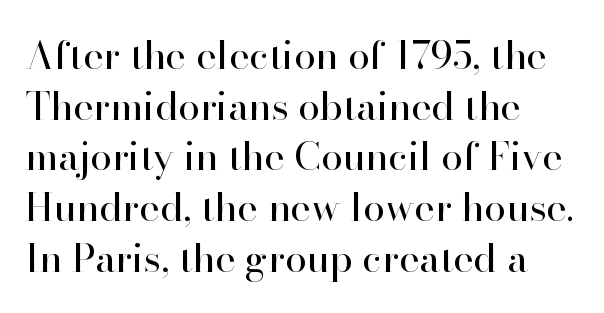
Q: Is the text bold? A: No.
Q: Is the text italic (slanted)? A: No, it is upright.
Q: Is the typeface a serif or a sans-serif typeface? A: Serif.
Q: Is the text underlined? A: No.
Q: How is the paragraph aligned? A: Left-aligned.
Q: Is the spacing between letters normal or unusually wide? A: Normal.
Q: Is the spacing between lines tight, normal or loose? A: Normal.
Q: Width (condensed, normal, or wide)? A: Normal.
Q: Stroke contrast? A: High.
Q: x-height? A: Small.
Q: Monospaced? A: No.
